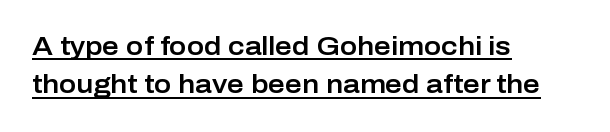
{"italic": "no", "underline": "yes", "align": "left", "line_spacing": "normal", "line_spacing_ratio": 1.48, "letter_spacing": "normal", "letter_spacing_em": 0.0, "glyph_px": 26}
